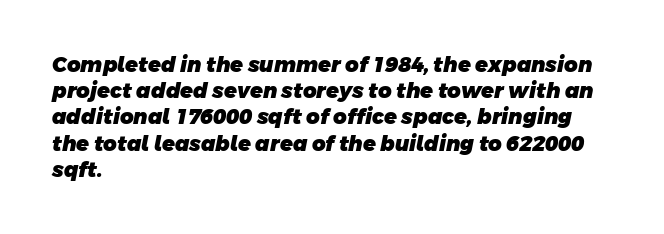
The image shows 21 px bold type; set left-aligned, normal line spacing (1.25x), normal letter spacing, not underlined.
